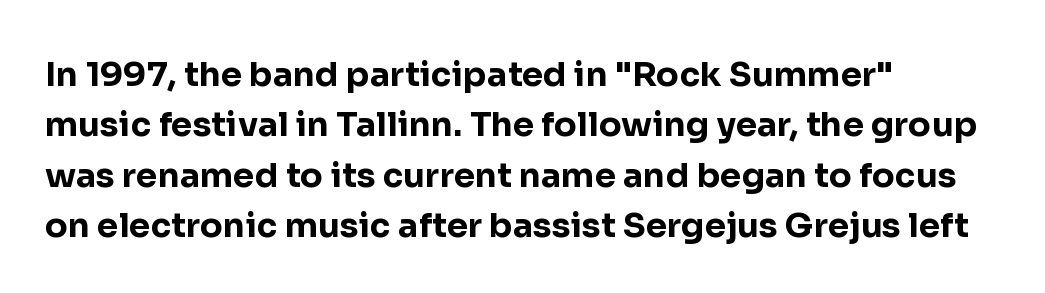
{"serif": "no", "italic": "no", "bold": "yes", "weight": "bold", "width": "normal", "stroke_contrast": "low", "x_height": "medium", "monospaced": "no", "underline": "no", "align": "left", "line_spacing": "normal", "line_spacing_ratio": 1.48, "letter_spacing": "normal", "letter_spacing_em": 0.0, "glyph_px": 34}
